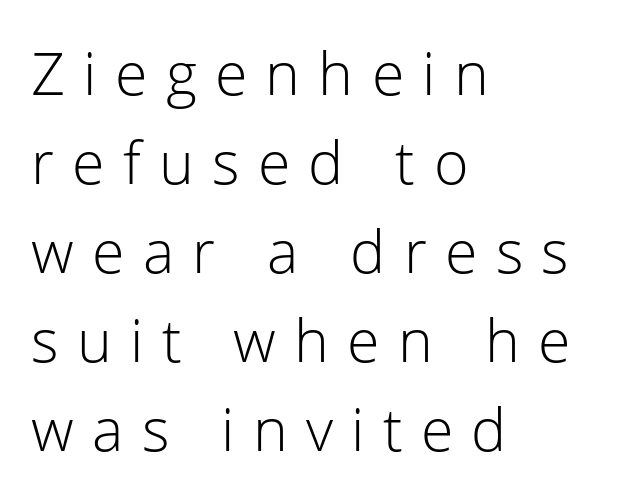
{"serif": "no", "italic": "no", "bold": "no", "weight": "light", "width": "normal", "stroke_contrast": "low", "x_height": "medium", "monospaced": "no", "underline": "no", "align": "left", "line_spacing": "normal", "line_spacing_ratio": 1.51, "letter_spacing": "wide", "letter_spacing_em": 0.31, "glyph_px": 59}
